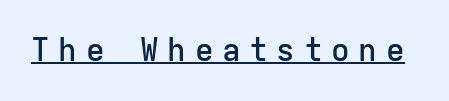
Q: Is the text bold? A: Semi-bold.
Q: Is the text italic (slanted)? A: No, it is upright.
Q: Is the typeface a serif or a sans-serif typeface? A: Sans-serif.
Q: Is the text underlined? A: Yes.
Q: Is the spacing between letters normal or unusually wide? A: Unusually wide.
Q: Width (condensed, normal, or wide)? A: Normal.
Q: Stroke contrast? A: Low.
Q: x-height? A: Medium.
Q: Monospaced? A: Yes.
